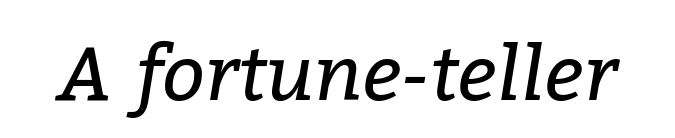
{"serif": "yes", "italic": "yes", "lean": "right", "slant_degrees": 9, "bold": "no", "weight": "regular", "width": "normal", "stroke_contrast": "low", "x_height": "medium", "monospaced": "no", "underline": "no", "letter_spacing": "normal", "letter_spacing_em": 0.0, "glyph_px": 76}
